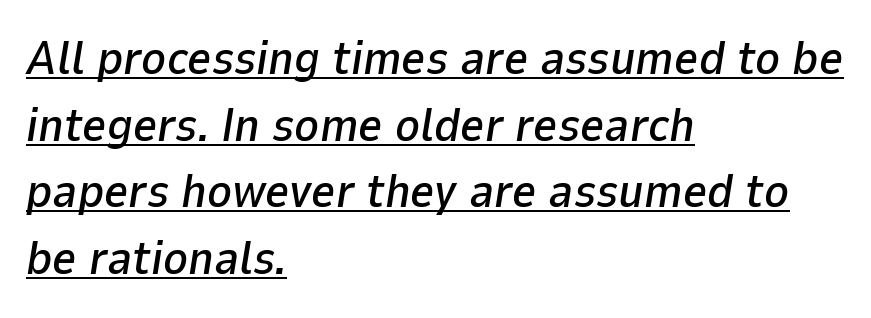
Q: Is the text italic (slanted)? A: Yes, it leans right by about 9 degrees.
Q: Is the text underlined? A: Yes.
Q: How is the paragraph aligned? A: Left-aligned.
Q: Is the spacing between letters normal or unusually wide? A: Normal.
Q: Is the spacing between lines tight, normal or loose? A: Normal.
Q: Width (condensed, normal, or wide)? A: Normal.
Q: Stroke contrast? A: Low.
Q: x-height? A: Medium.
Q: Monospaced? A: No.
